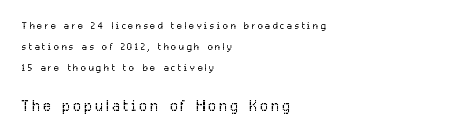
Q: Is the text bold? A: No.
Q: Is the text italic (slanted)? A: No, it is upright.
Q: Is the text underlined? A: No.
Q: How is the paragraph aligned? A: Left-aligned.
Q: Is the spacing between lines tight, normal or loose? A: Normal.
Q: Which block of text is set in a larger size, the first (top) or the second (bottom)? A: The second (bottom) one.
